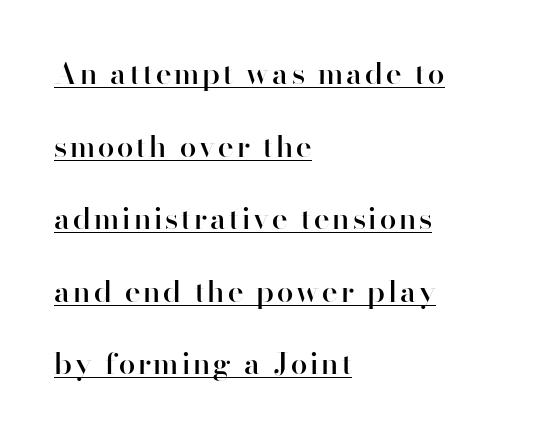
Q: Is the text bold? A: Semi-bold.
Q: Is the text italic (slanted)? A: No, it is upright.
Q: Is the typeface a serif or a sans-serif typeface? A: Sans-serif.
Q: Is the text underlined? A: Yes.
Q: How is the paragraph aligned? A: Left-aligned.
Q: Is the spacing between lines tight, normal or loose? A: Loose.
Q: Width (condensed, normal, or wide)? A: Normal.
Q: Stroke contrast? A: High.
Q: x-height? A: Small.
Q: Monospaced? A: No.
